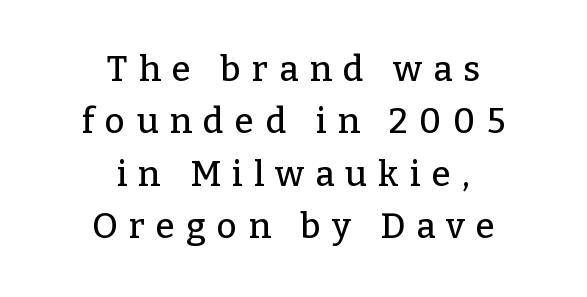
The image shows 35 px serif type, upright; set centered, normal line spacing (1.5x), unusually wide letter spacing (+0.32 em), not underlined; low stroke contrast and a medium x-height.
